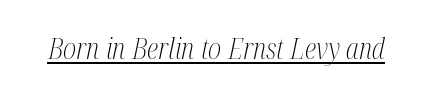
{"serif": "yes", "italic": "yes", "lean": "right", "slant_degrees": 12, "bold": "no", "weight": "light", "width": "condensed", "stroke_contrast": "medium", "x_height": "medium", "monospaced": "no", "underline": "yes", "letter_spacing": "normal", "letter_spacing_em": 0.0, "glyph_px": 29}
